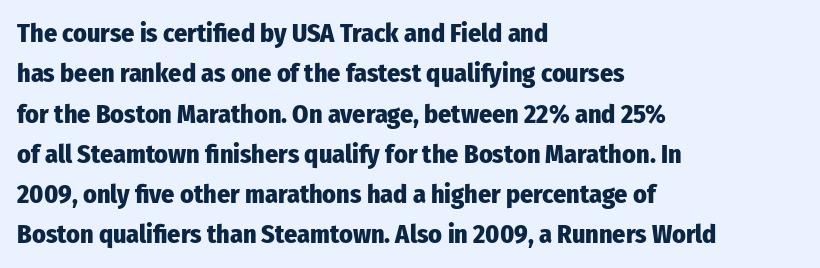
Q: Is the text bold? A: Yes.
Q: Is the text italic (slanted)? A: No, it is upright.
Q: Is the text underlined? A: No.
Q: How is the paragraph aligned? A: Left-aligned.
Q: Is the spacing between letters normal or unusually wide? A: Normal.
Q: Is the spacing between lines tight, normal or loose? A: Normal.
